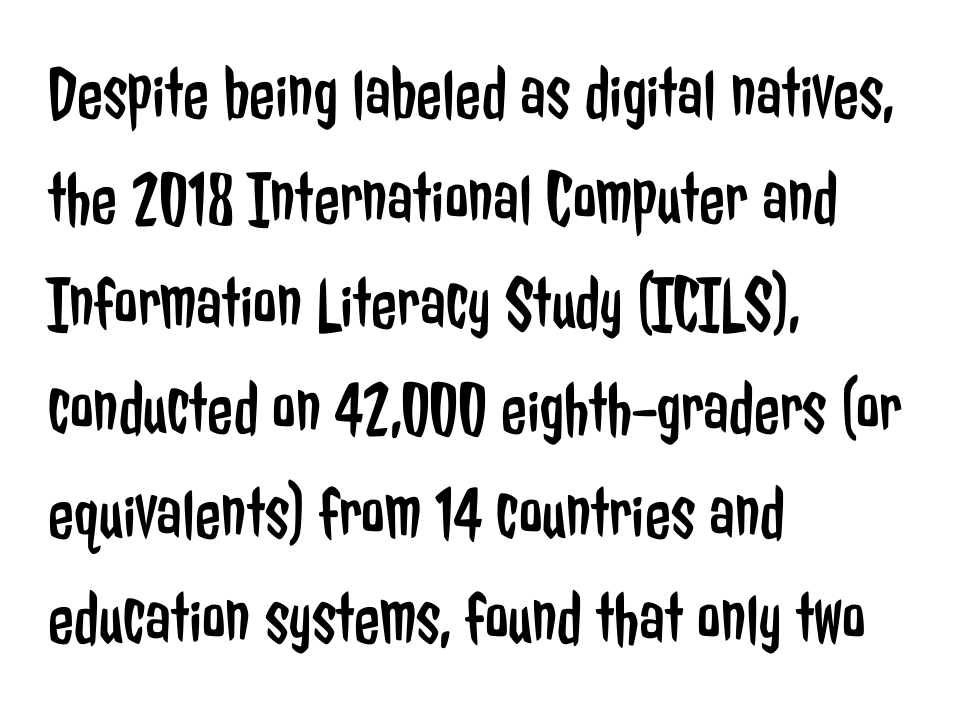
{"serif": "no", "italic": "no", "bold": "no", "weight": "regular", "width": "condensed", "stroke_contrast": "low", "x_height": "medium", "monospaced": "no", "underline": "no", "align": "left", "line_spacing": "normal", "line_spacing_ratio": 1.4, "letter_spacing": "normal", "letter_spacing_em": 0.0, "glyph_px": 75}
